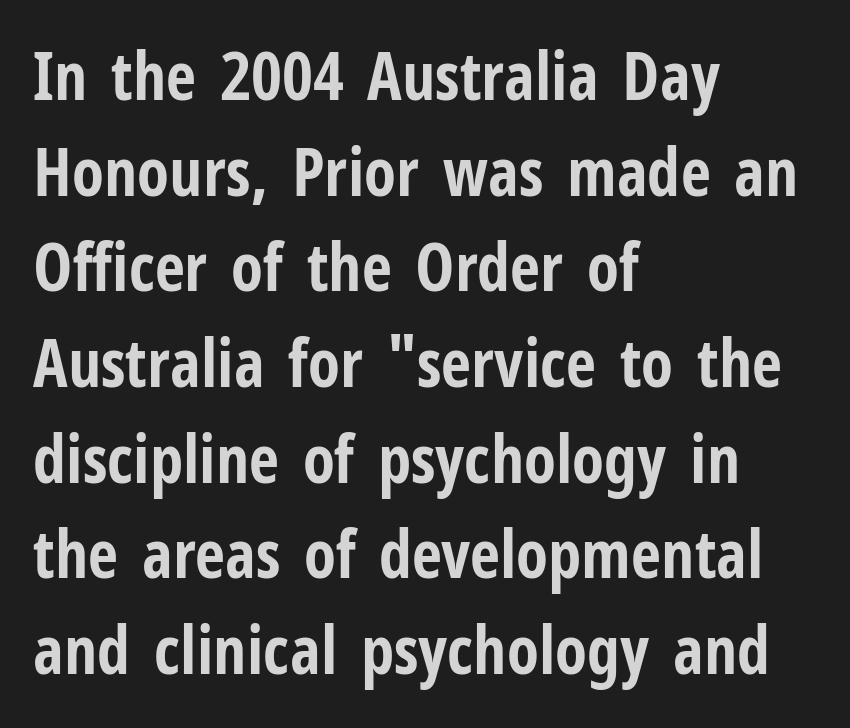
{"serif": "no", "italic": "no", "bold": "yes", "weight": "bold", "width": "condensed", "stroke_contrast": "low", "x_height": "medium", "monospaced": "no", "underline": "no", "align": "left", "line_spacing": "normal", "line_spacing_ratio": 1.45, "letter_spacing": "normal", "letter_spacing_em": 0.0, "glyph_px": 66}
